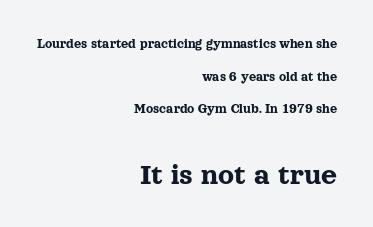
No italicization has been applied; the sample stays upright. Reading down the block, your eye finds every line finishing at a fixed right position. Quick note: interline space is abundant. The space beneath each line is pristine and unruled. Tracking value appears to be zero — textbook default spacing.
